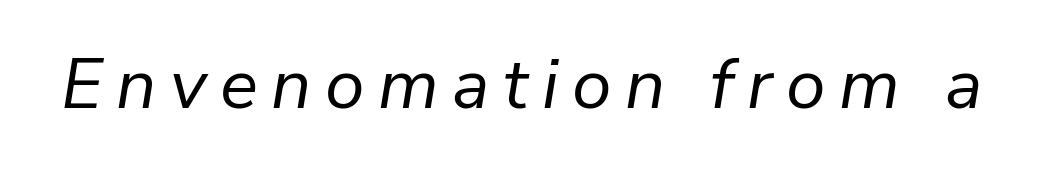
The image shows 71 px regular-weight type, italic (leaning right); set not underlined; low stroke contrast and a medium x-height.
